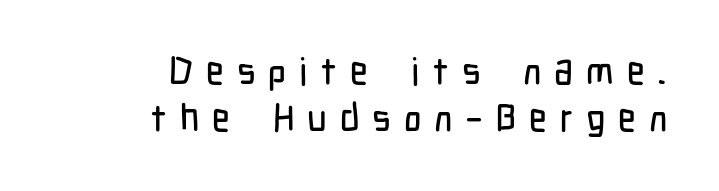
Nothing sits at the stroke ends, so this counts as sans-serif. The type sits square on the baseline with zero lean. Spacing verdict: proportional, widths tailored to each character. Does extra space separate the letters? Yes, quite a lot of it. Check under the words: just untouched page.
